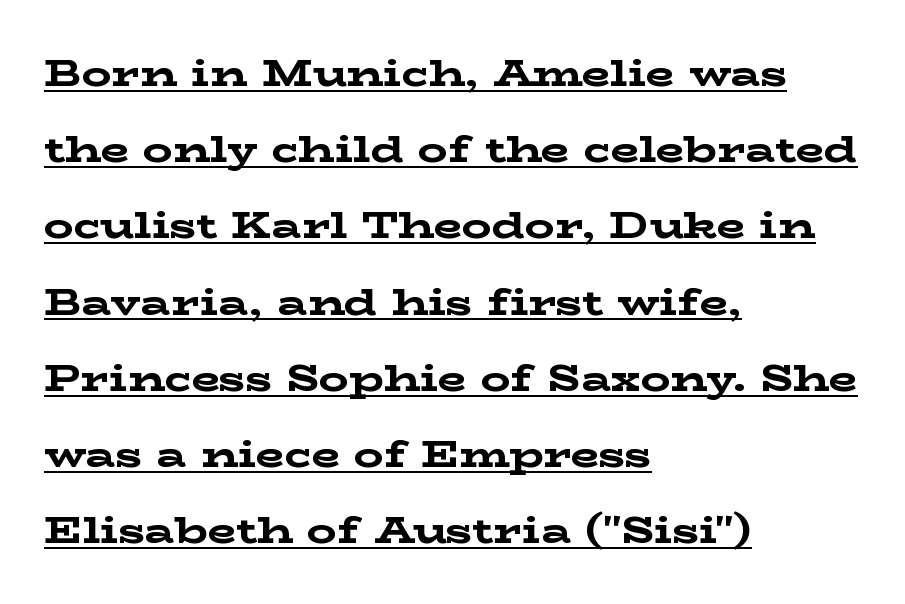
Standard letterfit; no display-style spreading of the glyphs. Check where the strokes stop: tiny serifs finish them off. Weight: bold. You could not count columns in this text — the font is proportionally spaced. All the whitespace from short lines collects on the right.
